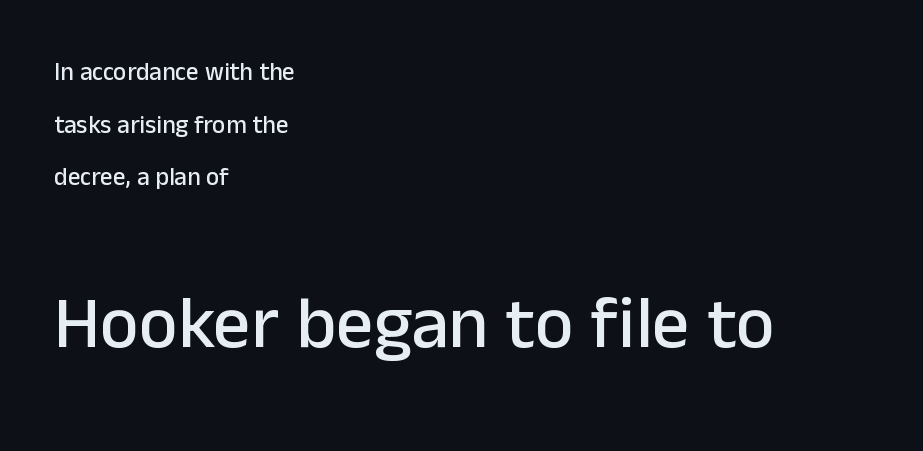
Q: Is the text italic (slanted)? A: No, it is upright.
Q: Is the typeface a serif or a sans-serif typeface? A: Sans-serif.
Q: Is the text underlined? A: No.
Q: How is the paragraph aligned? A: Left-aligned.
Q: Is the spacing between letters normal or unusually wide? A: Normal.
Q: Is the spacing between lines tight, normal or loose? A: Loose.
Q: Which block of text is set in a larger size, the first (top) or the second (bottom)? A: The second (bottom) one.
Q: Width (condensed, normal, or wide)? A: Normal.
Q: Stroke contrast? A: Low.
Q: x-height? A: Medium.
Q: Monospaced? A: No.
